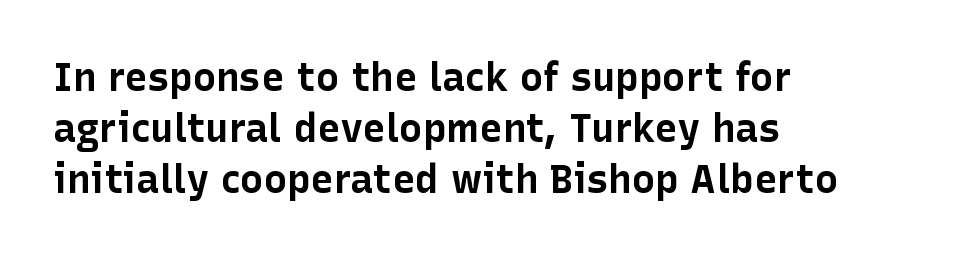
The image shows 39 px bold sans-serif type, upright; set left-aligned, normal line spacing (1.31x), normal letter spacing, not underlined; low stroke contrast and a medium x-height.
